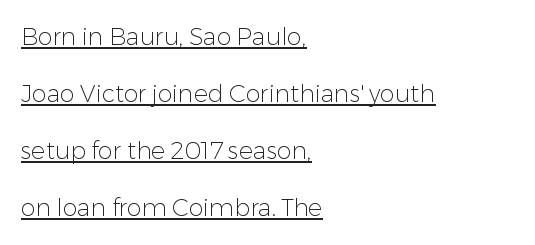
A continuous stroke trails under the words, as in a hyperlink. Compared with typical paragraphs, the rows here are farther apart. Horizontally, the lines are justified to the leading edge only. This sample uses plain, unmodified letter spacing.
